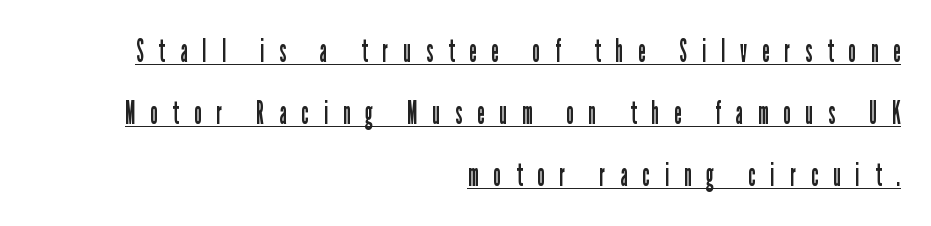
{"serif": "no", "italic": "no", "bold": "no", "weight": "regular", "width": "condensed", "stroke_contrast": "low", "x_height": "medium", "monospaced": "no", "underline": "yes", "align": "right", "line_spacing": "loose", "line_spacing_ratio": 1.94, "letter_spacing": "wide", "letter_spacing_em": 0.48, "glyph_px": 32}
